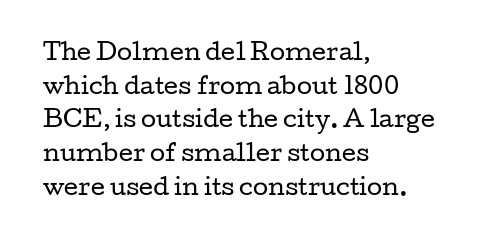
Unbolded letterforms with no extra heft. The letterforms sit shoulder to shoulder at normal distance. Line spacing here is normal. Glance below the letters and you will spot only blank space. Visually the block forms a straight wall on the left and a jagged coastline on the right.
